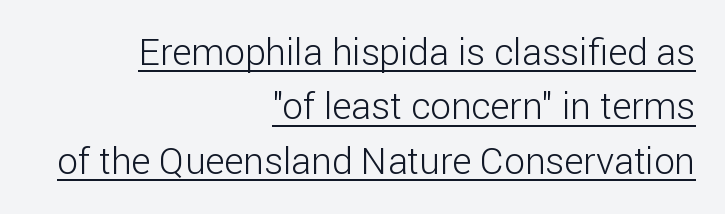
Emphasis is given by a line drawn under the lettering. This sample uses a sans-serif face. Interline gaps are of average width in this sample. Posture: upright roman.
